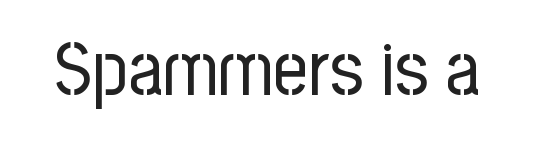
The image shows 76 px regular-weight, condensed sans-serif type, upright; set normal letter spacing, not underlined; low stroke contrast and a medium x-height.
